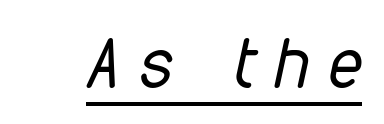
{"italic": "yes", "lean": "right", "slant_degrees": 12, "bold": "no", "weight": "regular", "width": "condensed", "stroke_contrast": "low", "x_height": "medium", "monospaced": "no", "underline": "yes", "letter_spacing": "wide", "letter_spacing_em": 0.28, "glyph_px": 69}
